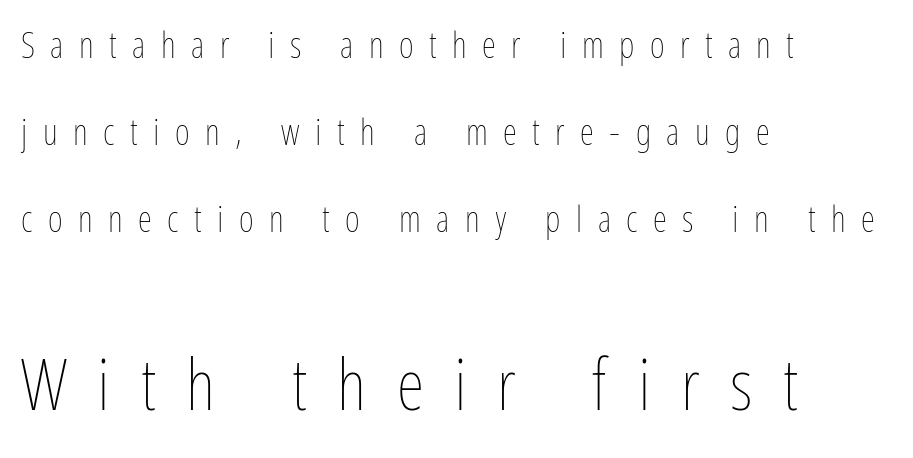
The image shows 71 px thin, condensed type, upright; set left-aligned, loose line spacing (2.42x), unusually wide letter spacing (+0.43 em), not underlined; the second (bottom) block is 1.97x larger; low stroke contrast and a medium x-height.
